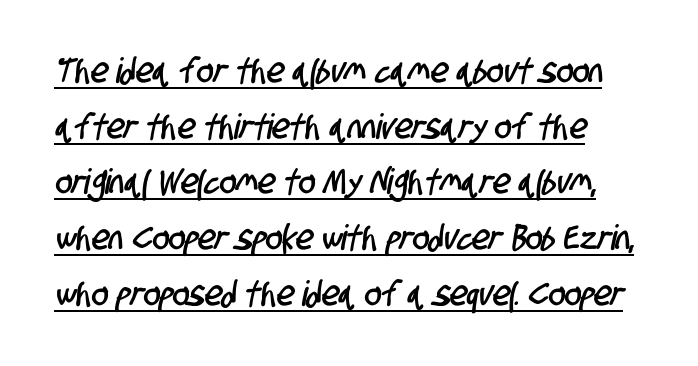
The image shows 35 px condensed sans-serif type; set left-aligned, normal line spacing (1.59x), normal letter spacing, underlined; low stroke contrast and a large x-height.
